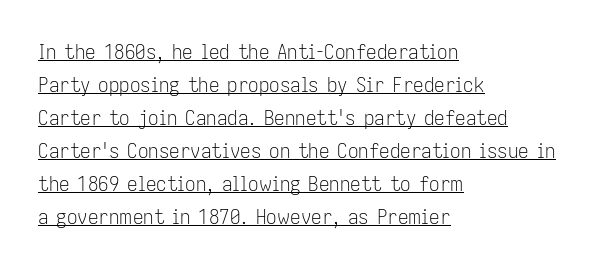
Q: Is the text bold? A: No.
Q: Is the text italic (slanted)? A: No, it is upright.
Q: Is the text underlined? A: Yes.
Q: How is the paragraph aligned? A: Left-aligned.
Q: Is the spacing between letters normal or unusually wide? A: Normal.
Q: Is the spacing between lines tight, normal or loose? A: Normal.
